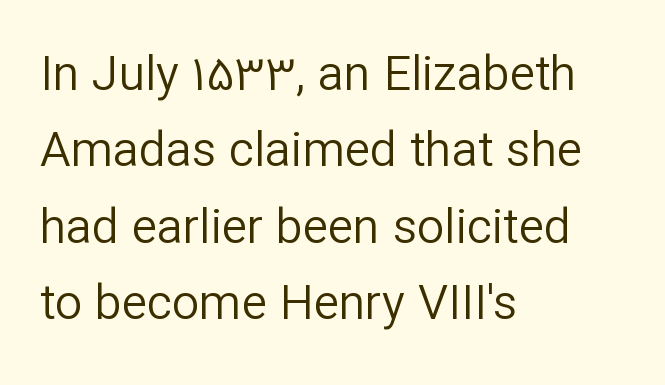
The image shows 48 px regular-weight sans-serif type, upright; set left-aligned, normal line spacing (1.59x), normal letter spacing, not underlined; low stroke contrast and a medium x-height.
